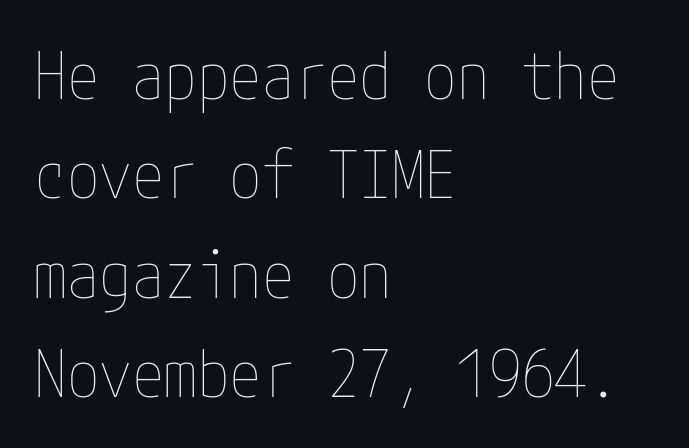
Q: Is the text bold? A: No.
Q: Is the text italic (slanted)? A: No, it is upright.
Q: Is the text underlined? A: No.
Q: How is the paragraph aligned? A: Left-aligned.
Q: Is the spacing between letters normal or unusually wide? A: Normal.
Q: Is the spacing between lines tight, normal or loose? A: Normal.
Q: Width (condensed, normal, or wide)? A: Condensed.
Q: Stroke contrast? A: Low.
Q: x-height? A: Medium.
